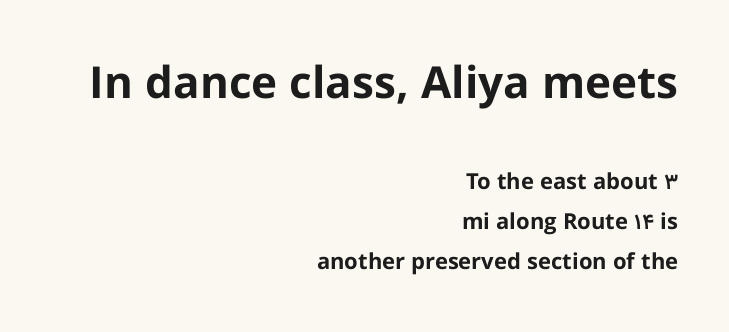
The image shows 44 px bold sans-serif type, upright; set right-aligned, line spacing 1.8x, normal letter spacing, not underlined; the first (top) block is 2.0x larger; low stroke contrast and a medium x-height.
